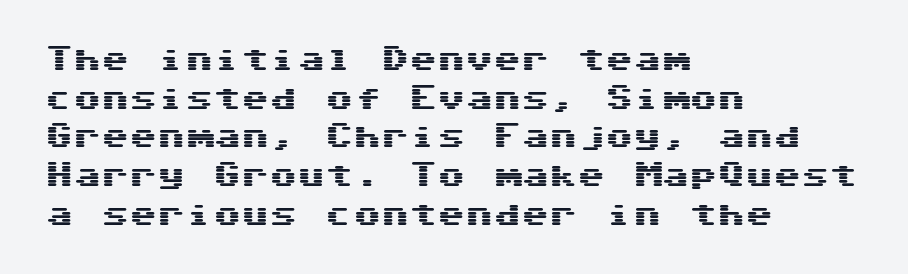
The image shows 28 px wide sans-serif type, upright; set left-aligned, normal line spacing (1.38x), normal letter spacing, not underlined; medium stroke contrast and a medium x-height.
